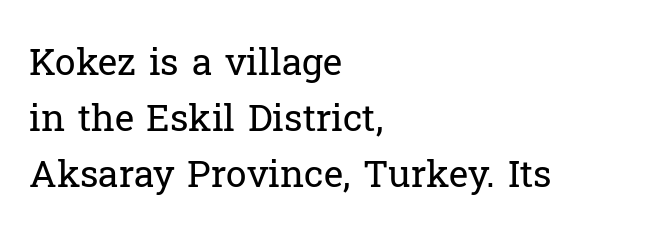
Q: Is the text bold? A: No.
Q: Is the text italic (slanted)? A: No, it is upright.
Q: Is the typeface a serif or a sans-serif typeface? A: Serif.
Q: Is the text underlined? A: No.
Q: How is the paragraph aligned? A: Left-aligned.
Q: Is the spacing between letters normal or unusually wide? A: Normal.
Q: Is the spacing between lines tight, normal or loose? A: Normal.
Q: Width (condensed, normal, or wide)? A: Normal.
Q: Stroke contrast? A: Low.
Q: x-height? A: Medium.
Q: Monospaced? A: No.
